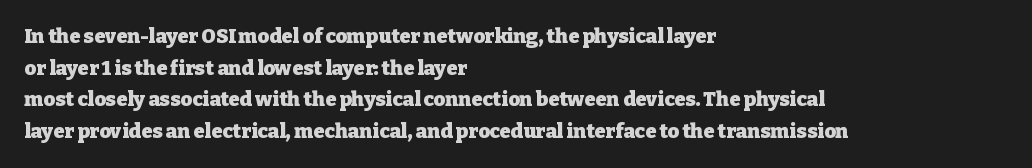
The image shows 20 px bold type, upright; set left-aligned, normal line spacing (1.58x), normal letter spacing, not underlined.
